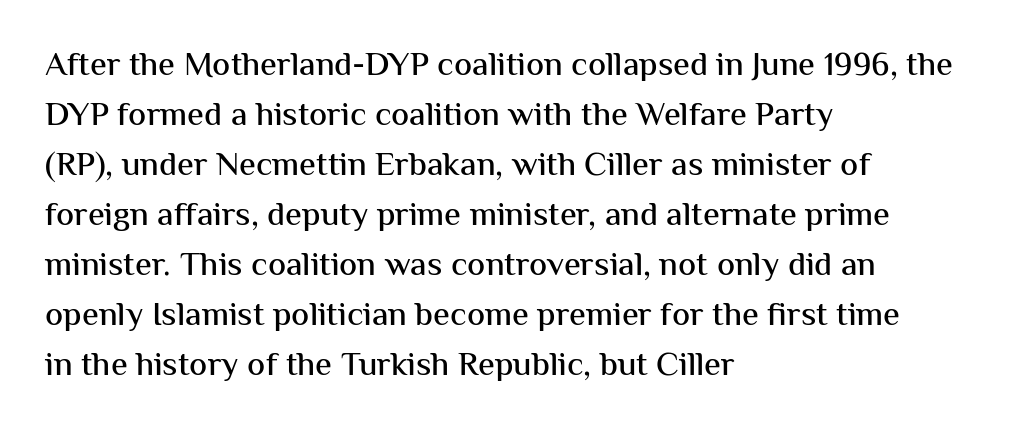
The image shows 34 px sans-serif type, upright; set left-aligned, normal line spacing (1.47x), normal letter spacing, not underlined; medium stroke contrast and a medium x-height.
